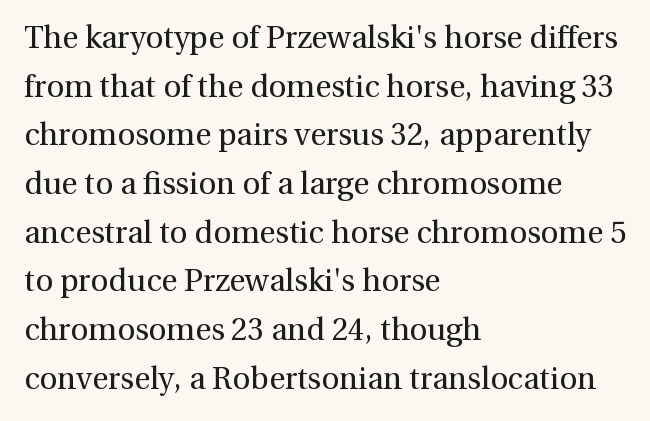
Stems and bowls with no extra thickness — not bold. Leading: standard. Think of a printed novel: that variable character pitch is what you see here. Check the space under the baseline: it is left empty. The rendering anchors every line to the left-hand side. A roman cut, with each character standing at attention.
